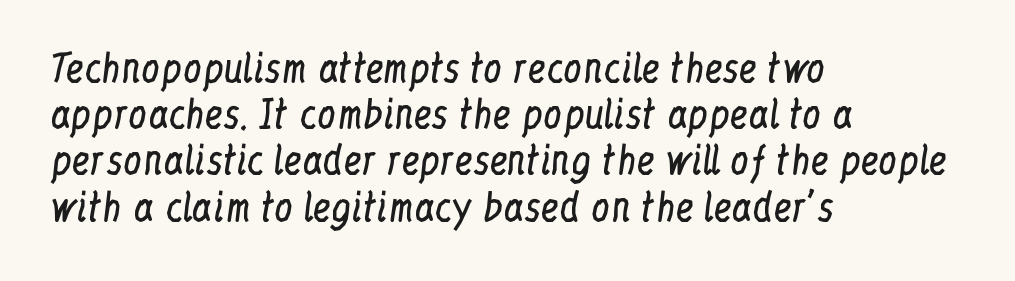
The image shows 37 px regular-weight, condensed serif type; set left-aligned, normal line spacing (1.25x), normal letter spacing, not underlined; low stroke contrast and a medium x-height.
